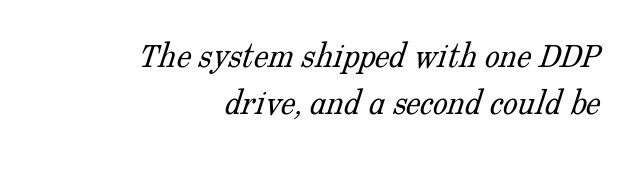
The image shows 37 px light serif type; set right-aligned, normal line spacing (1.26x), normal letter spacing, not underlined; low stroke contrast and a medium x-height.
